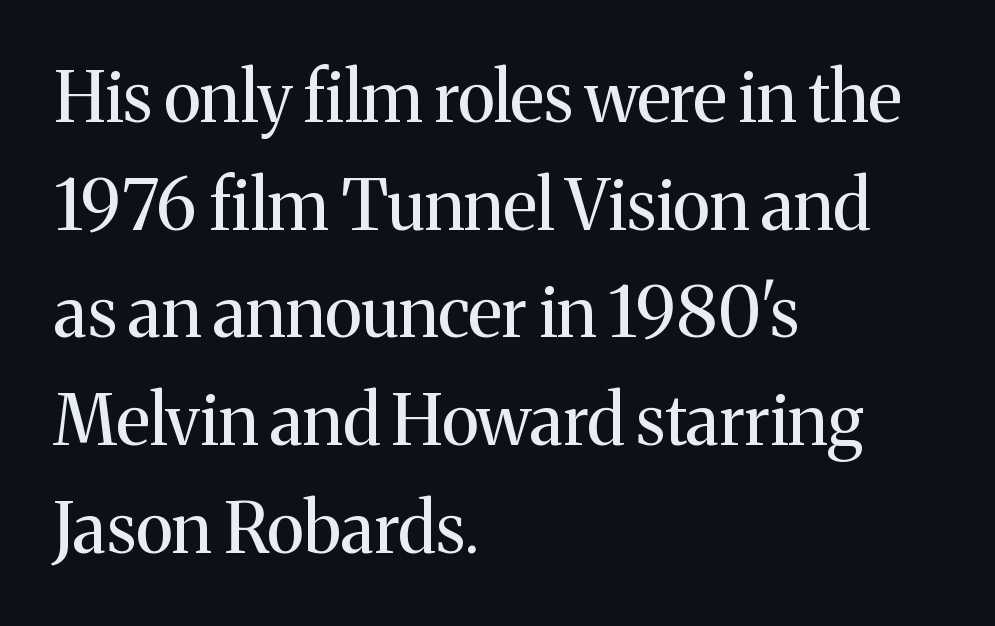
Rows of type keep a routine distance in the vertical direction. The designer went with a serif here, giving each stem small feet. Between one letter and the next there's only the usual sliver of space. No word sits above an underline. Which margin do the lines hug? The left one — the right edge is uneven. The letters stand straight up with perfectly vertical stems.
